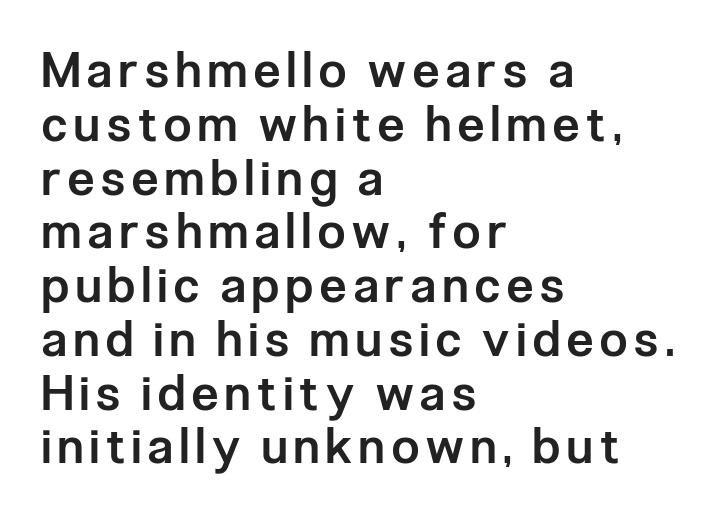
Q: Is the text bold? A: Semi-bold.
Q: Is the text italic (slanted)? A: No, it is upright.
Q: Is the typeface a serif or a sans-serif typeface? A: Sans-serif.
Q: Is the text underlined? A: No.
Q: How is the paragraph aligned? A: Left-aligned.
Q: Is the spacing between lines tight, normal or loose? A: Tight.
Q: Width (condensed, normal, or wide)? A: Condensed.
Q: Stroke contrast? A: Low.
Q: x-height? A: Medium.
Q: Monospaced? A: No.
